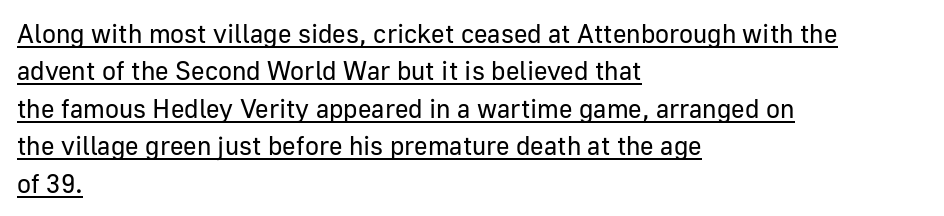
{"italic": "no", "bold": "no", "underline": "yes", "align": "left", "line_spacing": "normal", "line_spacing_ratio": 1.44, "letter_spacing": "normal", "letter_spacing_em": 0.0, "glyph_px": 26}
